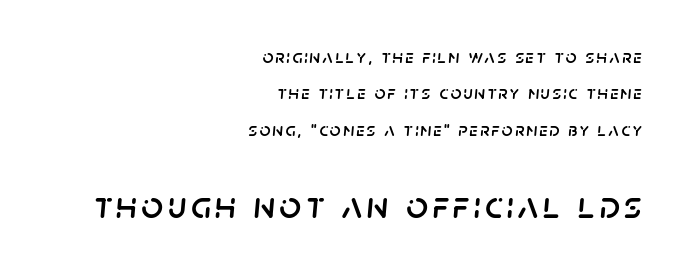
Looking at the ascenders, they clearly lean. Note the varied advance widths — an 'i' is clearly narrower than an 'm'. The compositor pushed each line to the right boundary. The space directly below the letters is spotless.
